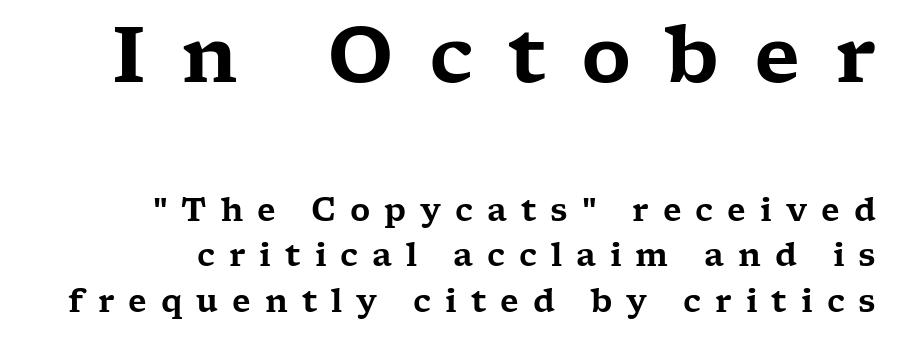
{"serif": "yes", "italic": "no", "width": "wide", "stroke_contrast": "low", "x_height": "medium", "monospaced": "no", "underline": "no", "align": "right", "line_spacing": "normal", "line_spacing_ratio": 1.47, "letter_spacing": "wide", "letter_spacing_em": 0.45, "larger_block": "first", "size_ratio": 2.48, "glyph_px": 77}
